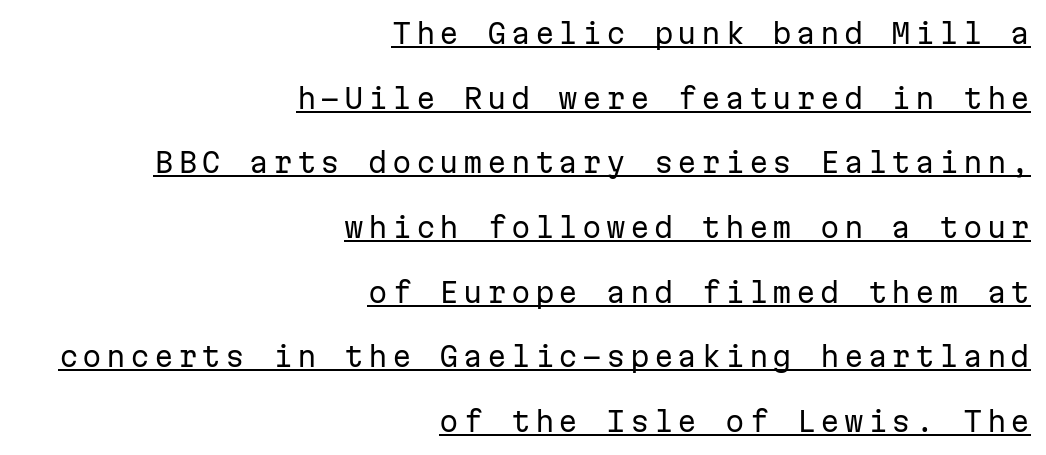
The image shows 28 px regular-weight sans-serif type, upright, monospaced; set right-aligned, loose line spacing (2.31x), underlined; low stroke contrast and a medium x-height.
